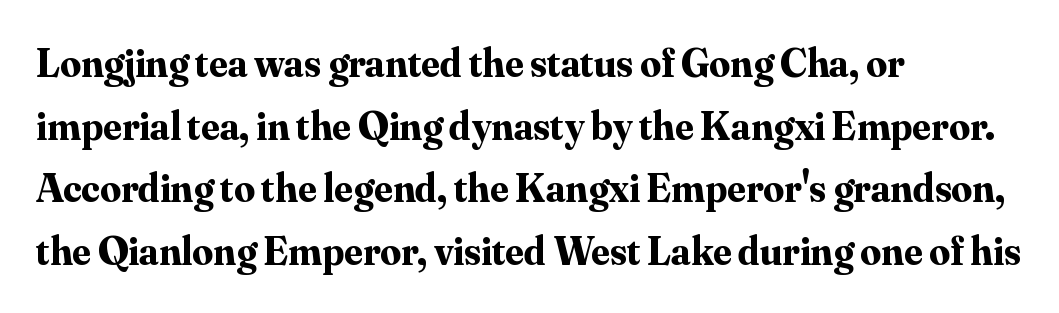
The image shows 41 px bold serif type, upright; set left-aligned, normal line spacing (1.53x), normal letter spacing, not underlined; medium stroke contrast and a small x-height.
